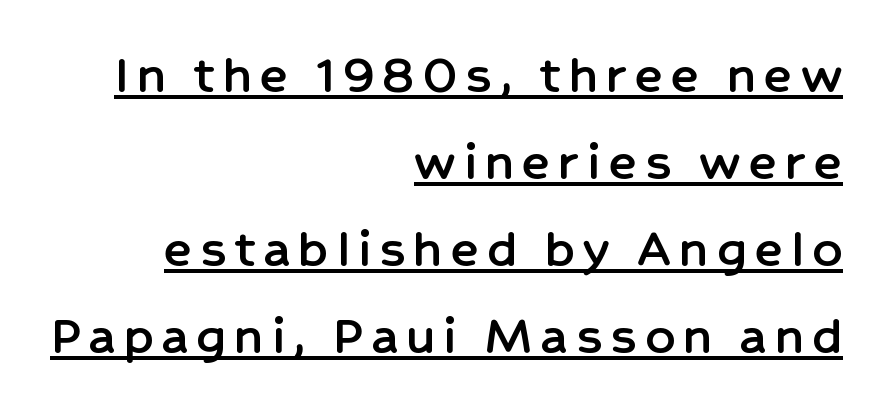
No feet cap the strokes, marking this as sans-serif type. Quick note: not italic, upright. You could not count columns in this text — the font is proportionally spaced. Each new line begins a customary step beneath the previous one. The rendering uses the underline text-decoration.
